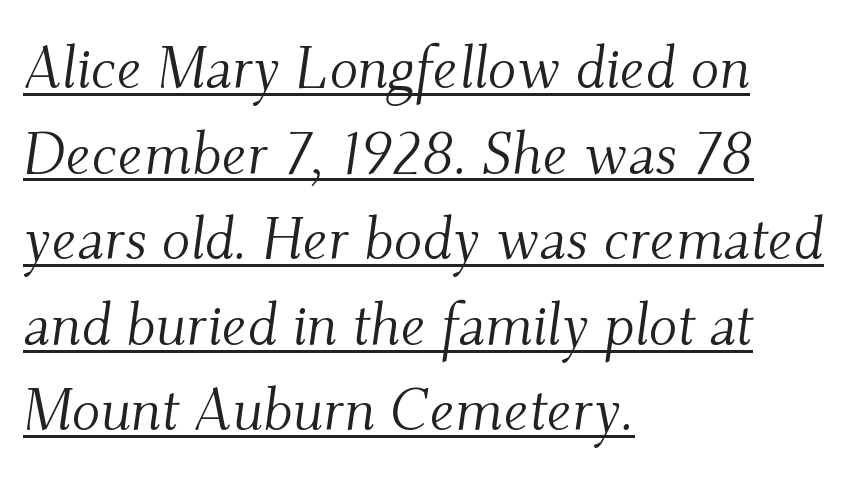
{"serif": "yes", "italic": "yes", "lean": "right", "slant_degrees": 9, "bold": "no", "weight": "light", "width": "normal", "stroke_contrast": "medium", "x_height": "small", "monospaced": "no", "underline": "yes", "align": "left", "line_spacing": "normal", "line_spacing_ratio": 1.45, "letter_spacing": "normal", "letter_spacing_em": 0.0, "glyph_px": 59}
